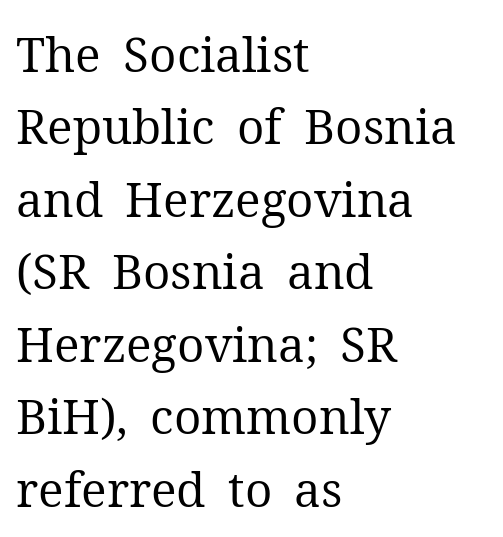
Q: Is the text bold? A: No.
Q: Is the text italic (slanted)? A: No, it is upright.
Q: Is the typeface a serif or a sans-serif typeface? A: Serif.
Q: Is the text underlined? A: No.
Q: How is the paragraph aligned? A: Left-aligned.
Q: Is the spacing between letters normal or unusually wide? A: Normal.
Q: Is the spacing between lines tight, normal or loose? A: Normal.
Q: Width (condensed, normal, or wide)? A: Normal.
Q: Stroke contrast? A: Medium.
Q: x-height? A: Medium.
Q: Monospaced? A: No.
